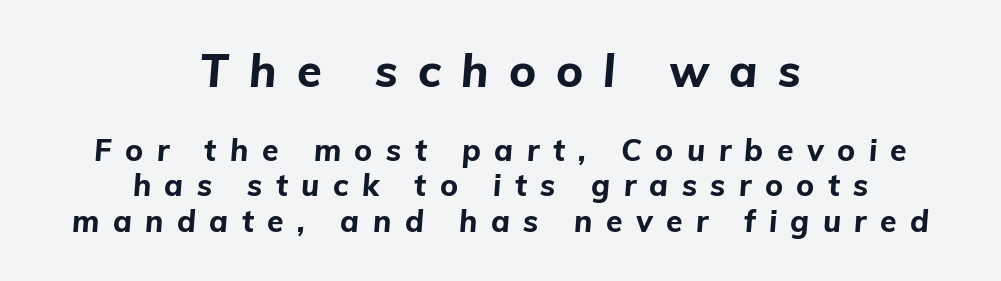
The face used here appears at its bigger size in the upper chunk. Do the characters align in a grid? No, the font is proportional. The rag falls on both sides of this text block equally. Nobody drew a line under any word here.
